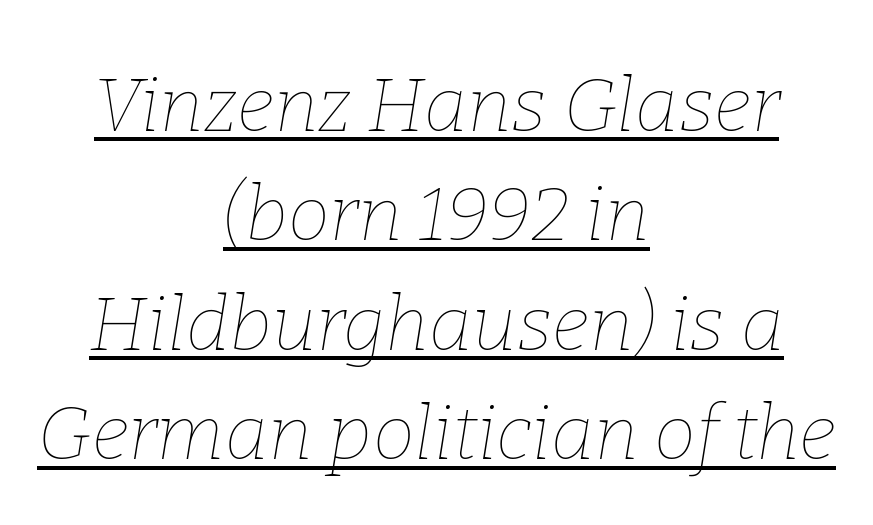
The image shows 75 px thin type, italic (leaning right); set centered, normal line spacing (1.46x), normal letter spacing, underlined; low stroke contrast and a medium x-height.
